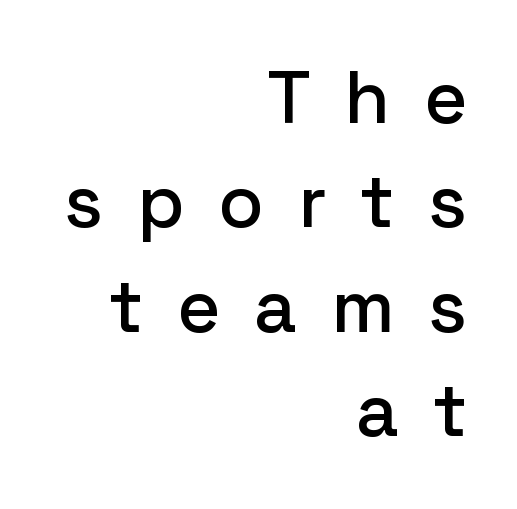
Nope, not italic — everything's standing straight. Glyph-to-glyph distance is far greater than everyday printed text. Do the characters align in a grid? No, the font is proportional. Examine the stroke ends and you'll find no serifs. Has an underline been added? It has not. Layout note: lines flush right.
